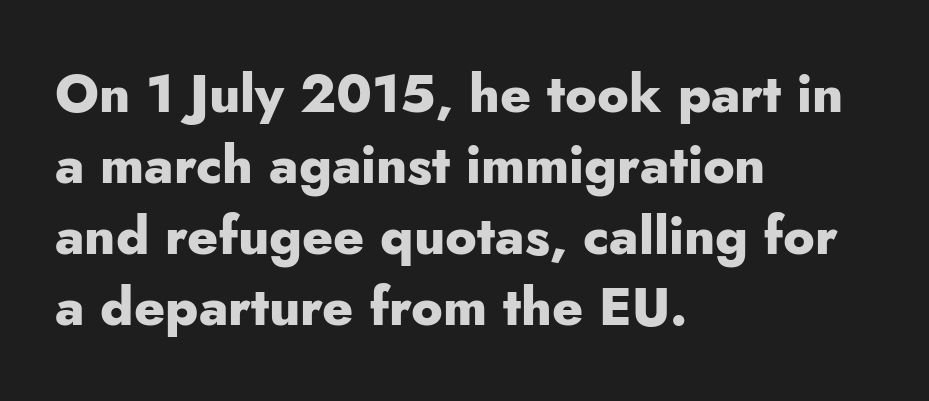
The image shows 53 px heavy sans-serif type, upright; set left-aligned, normal line spacing (1.34x), normal letter spacing, not underlined; low stroke contrast and a small x-height.
